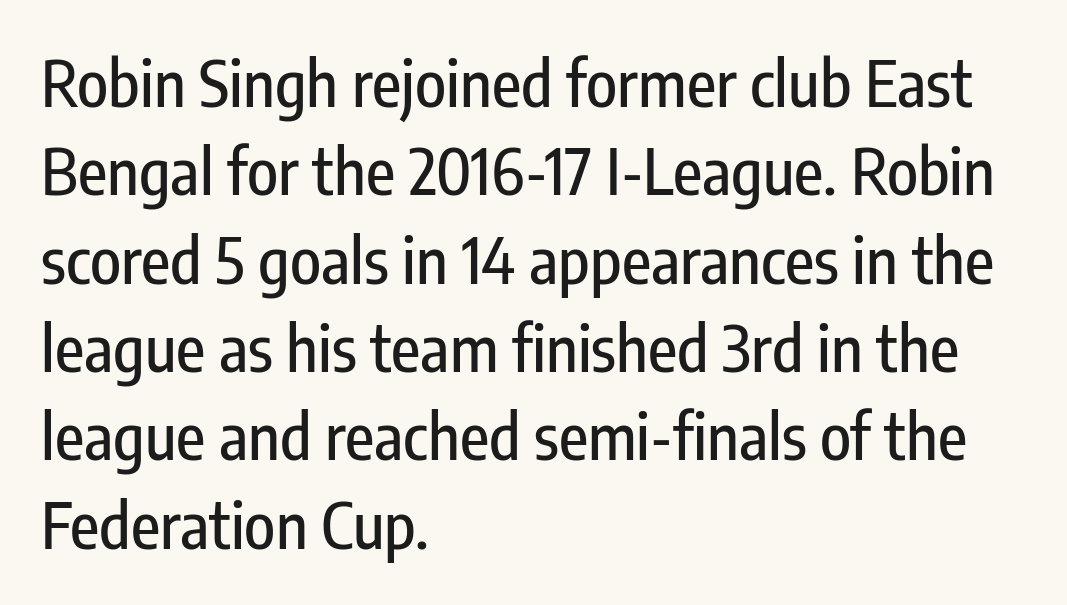
The image shows 64 px condensed sans-serif type, upright; set left-aligned, normal line spacing (1.38x), normal letter spacing, not underlined; low stroke contrast and a medium x-height.
